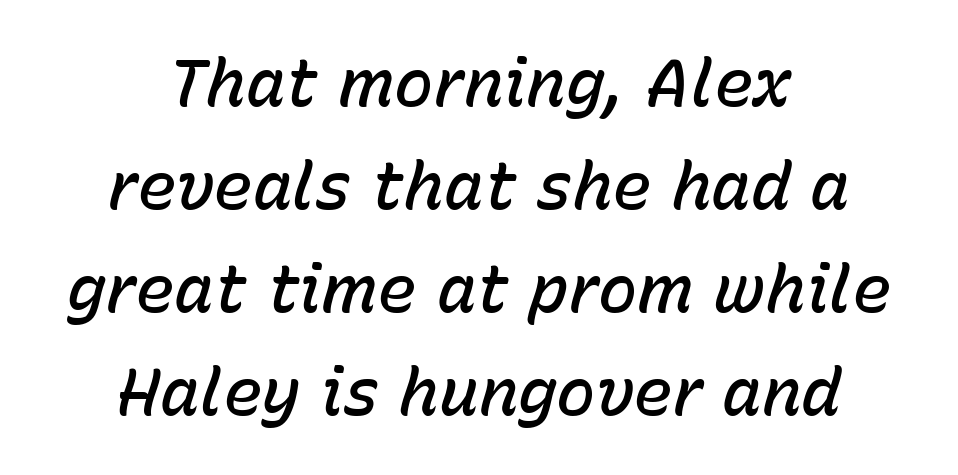
Q: Is the text bold? A: Semi-bold.
Q: Is the text italic (slanted)? A: Yes, it leans right by about 15 degrees.
Q: Is the text underlined? A: No.
Q: How is the paragraph aligned? A: Centered.
Q: Is the spacing between letters normal or unusually wide? A: Normal.
Q: Is the spacing between lines tight, normal or loose? A: Normal.
Q: Width (condensed, normal, or wide)? A: Normal.
Q: Stroke contrast? A: Low.
Q: x-height? A: Medium.
Q: Monospaced? A: No.
